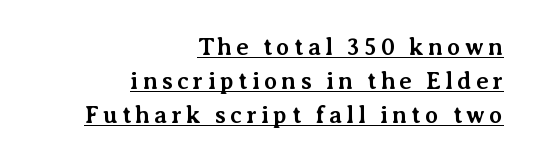
Q: Is the text bold? A: Yes.
Q: Is the text italic (slanted)? A: No, it is upright.
Q: Is the text underlined? A: Yes.
Q: How is the paragraph aligned? A: Right-aligned.
Q: Is the spacing between lines tight, normal or loose? A: Normal.
